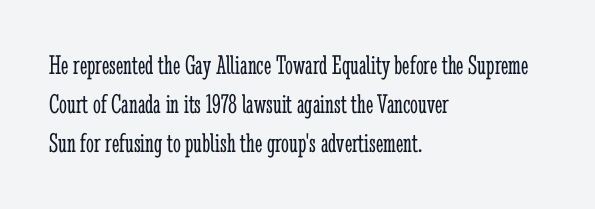
Q: Is the text bold? A: No.
Q: Is the text italic (slanted)? A: No, it is upright.
Q: Is the typeface a serif or a sans-serif typeface? A: Serif.
Q: Is the text underlined? A: No.
Q: How is the paragraph aligned? A: Left-aligned.
Q: Is the spacing between letters normal or unusually wide? A: Normal.
Q: Is the spacing between lines tight, normal or loose? A: Normal.
Q: Width (condensed, normal, or wide)? A: Condensed.
Q: Stroke contrast? A: Low.
Q: x-height? A: Medium.
Q: Monospaced? A: No.
